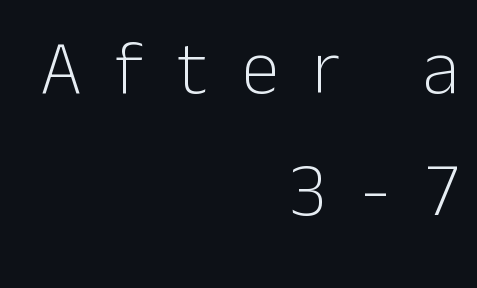
The image shows 76 px light sans-serif type, upright; set right-aligned, normal line spacing (1.61x), unusually wide letter spacing (+0.44 em), not underlined; low stroke contrast and a medium x-height.
